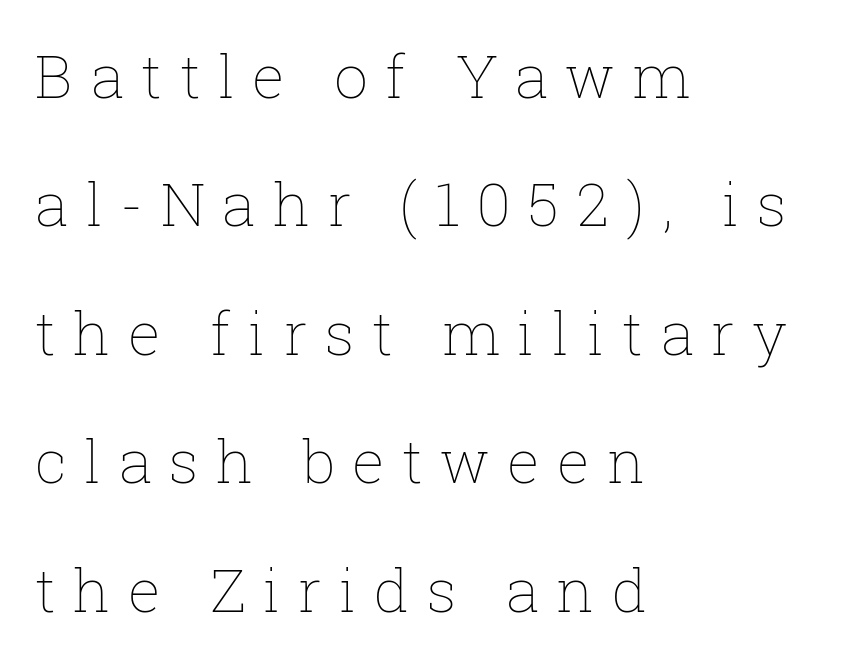
The image shows 60 px thin type, upright; set left-aligned, loose line spacing (2.14x), unusually wide letter spacing (+0.29 em), not underlined; low stroke contrast and a medium x-height.
